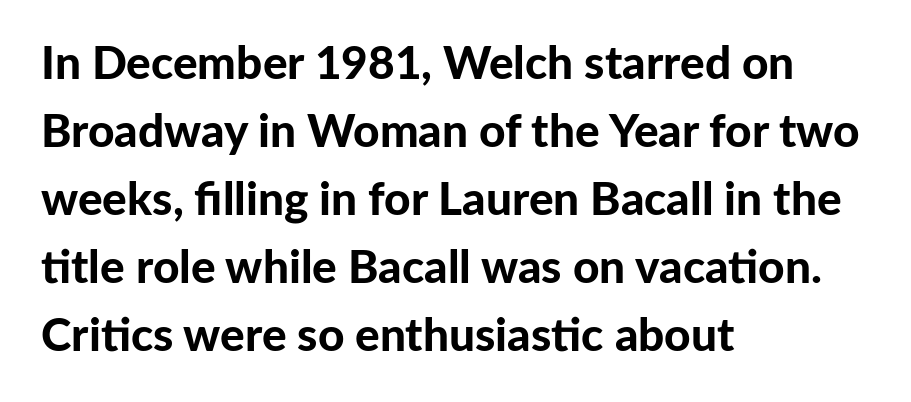
The image shows 46 px bold sans-serif type, upright; set left-aligned, normal line spacing (1.48x), normal letter spacing, not underlined; low stroke contrast and a medium x-height.
